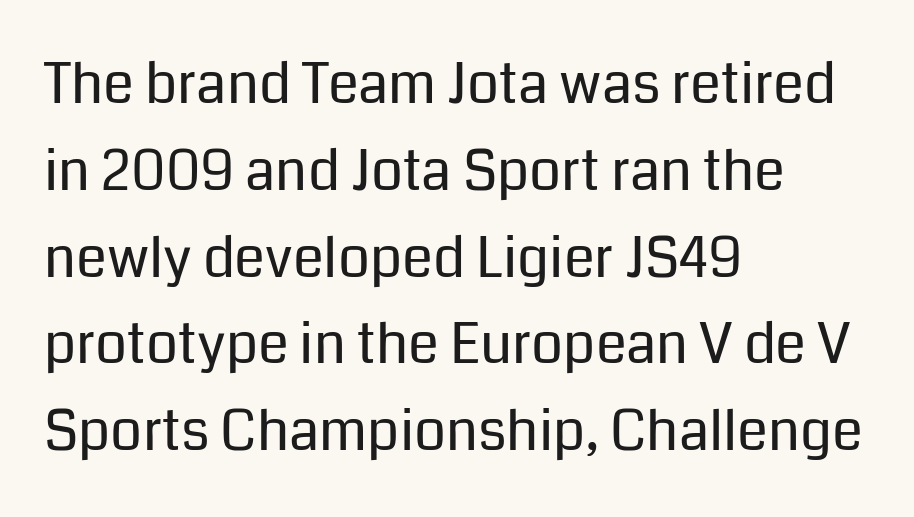
The image shows 56 px regular-weight sans-serif type, upright; set left-aligned, normal line spacing (1.55x), normal letter spacing, not underlined; low stroke contrast and a medium x-height.
